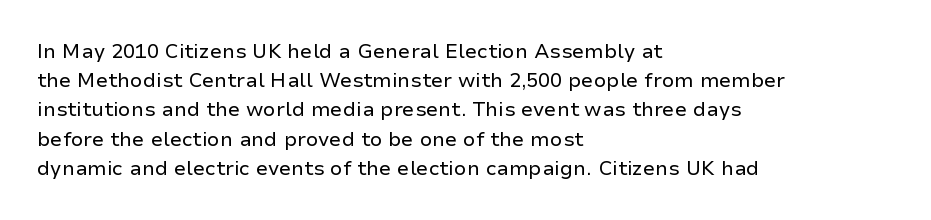
Q: Is the text bold? A: No.
Q: Is the text italic (slanted)? A: No, it is upright.
Q: Is the text underlined? A: No.
Q: How is the paragraph aligned? A: Left-aligned.
Q: Is the spacing between letters normal or unusually wide? A: Normal.
Q: Is the spacing between lines tight, normal or loose? A: Normal.
